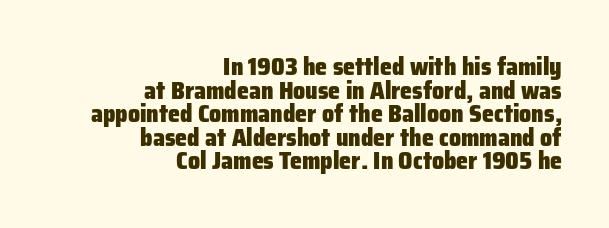
Q: Is the text bold? A: Yes.
Q: Is the text italic (slanted)? A: No, it is upright.
Q: Is the text underlined? A: No.
Q: How is the paragraph aligned? A: Right-aligned.
Q: Is the spacing between letters normal or unusually wide? A: Normal.
Q: Is the spacing between lines tight, normal or loose? A: Tight.
